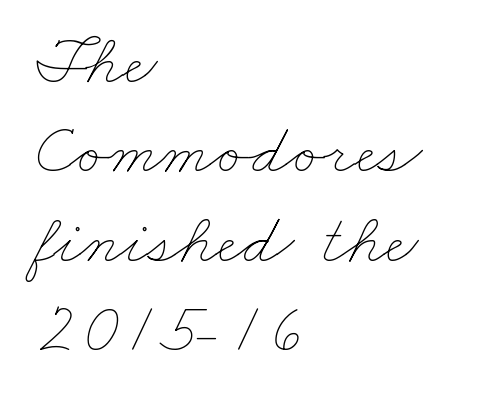
{"bold": "no", "weight": "thin", "width": "wide", "stroke_contrast": "low", "x_height": "small", "monospaced": "no", "underline": "no", "align": "left", "line_spacing_ratio": 1.24, "letter_spacing": "normal", "letter_spacing_em": 0.0, "glyph_px": 72}
